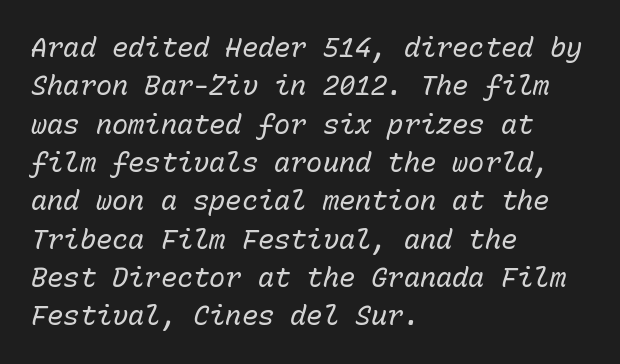
The tracking reads as untouched default to a designer's eye. Regular leading. Observe the lean: these are italic letterforms. If you drew a ruler down the left edge, every line would touch it.
